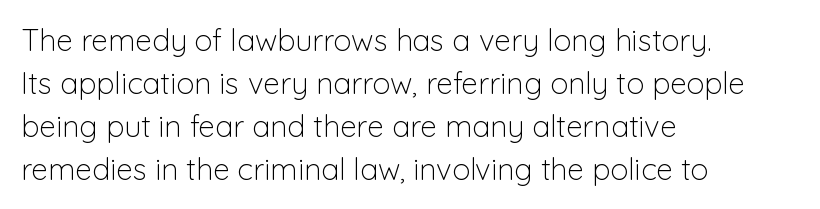
Each letter's strokes conclude bluntly, with no projecting serifs. The rendering uses a moderate line-height, typical for paragraphs. Looks like regular typesetting: each glyph gets only the width it needs. A bare baseline throughout the passage.
